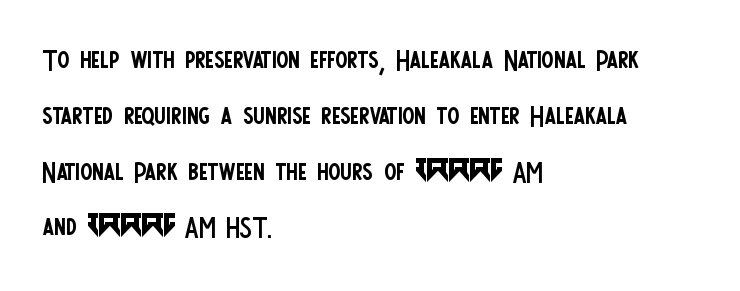
Q: Is the text bold? A: No.
Q: Is the text italic (slanted)? A: No, it is upright.
Q: Is the typeface a serif or a sans-serif typeface? A: Sans-serif.
Q: Is the text underlined? A: No.
Q: How is the paragraph aligned? A: Left-aligned.
Q: Is the spacing between letters normal or unusually wide? A: Normal.
Q: Is the spacing between lines tight, normal or loose? A: Normal.
Q: Width (condensed, normal, or wide)? A: Condensed.
Q: Stroke contrast? A: Low.
Q: x-height? A: Large.
Q: Monospaced? A: No.
